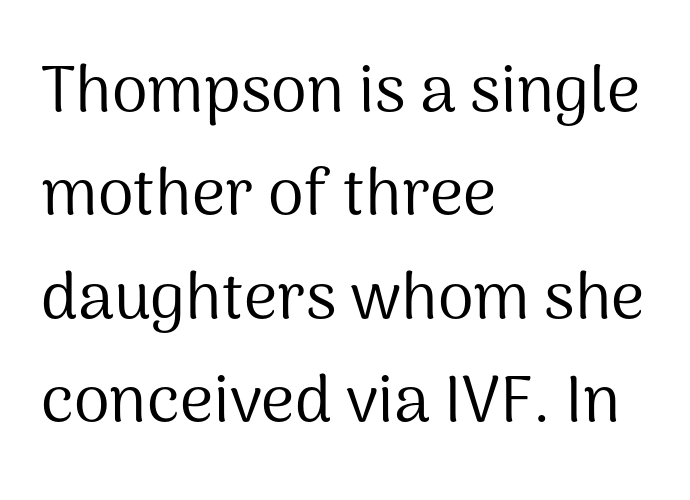
Serifs: no, the terminals of the letterforms are clean. This rendering uses left alignment, leaving the right contour irregular. Tall strokes in this sample are plumb rather than angled. In terms of leading, this rendering sits right in the middle. Plain, unruled lines of type.
